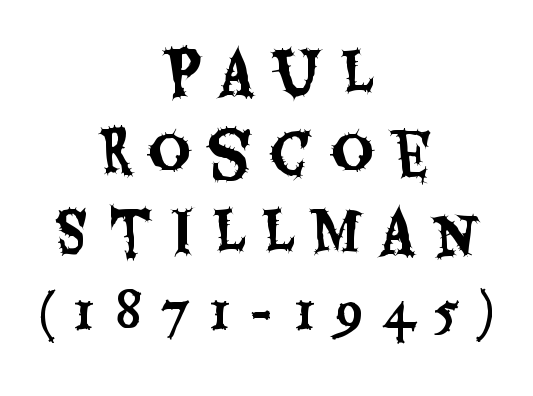
{"serif": "no", "italic": "no", "width": "condensed", "stroke_contrast": "medium", "x_height": "large", "monospaced": "no", "underline": "no", "align": "center", "line_spacing": "normal", "line_spacing_ratio": 1.37, "letter_spacing": "wide", "letter_spacing_em": 0.31, "glyph_px": 58}
